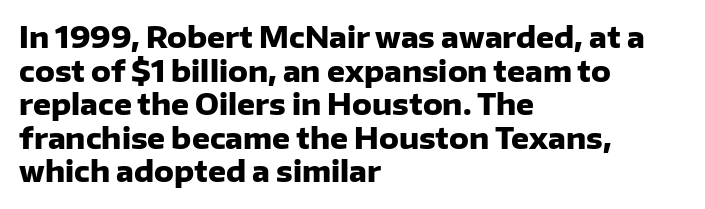
Tall strokes in this sample are plumb rather than angled. The typeface chosen for these lines omits serifs. Proportional: the letters do not fall into vertical columns. Between one letter and the next there's only the usual sliver of space. How heavy is the stroke? Heavy — this is a bold.
